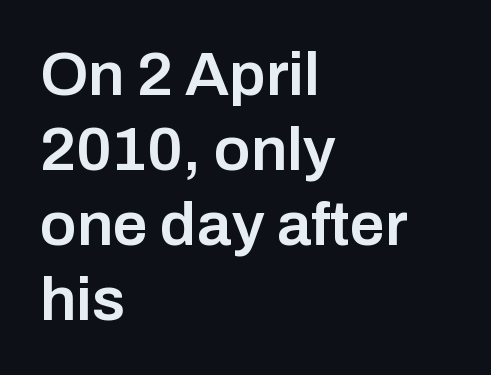
The image shows 62 px semibold sans-serif type, upright; set left-aligned, line spacing 1.21x, normal letter spacing, not underlined; low stroke contrast and a medium x-height.
